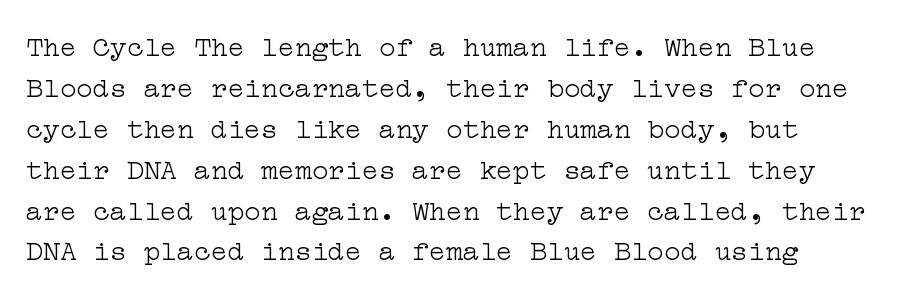
The baseline area is clear. Is the stroke heavy? The answer is a plain regular-or-lighter. Upright lettering throughout. The designer went with a serif here, giving each stem small feet.
